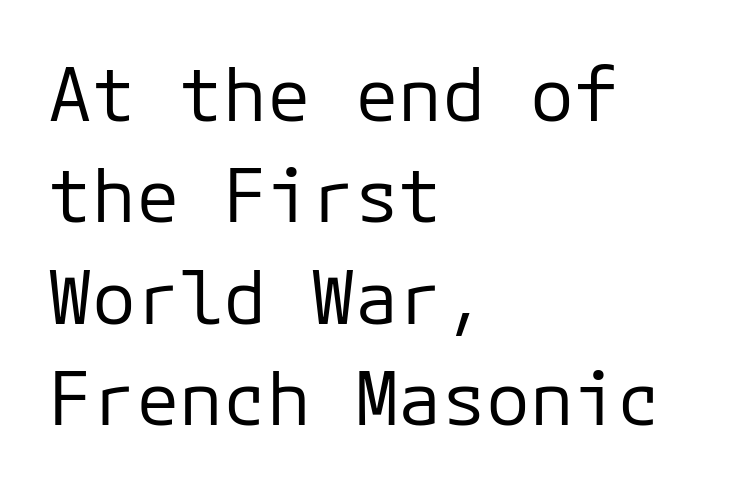
The image shows 73 px regular-weight sans-serif type, upright; set left-aligned, normal line spacing (1.39x), normal letter spacing, not underlined; low stroke contrast and a medium x-height.
